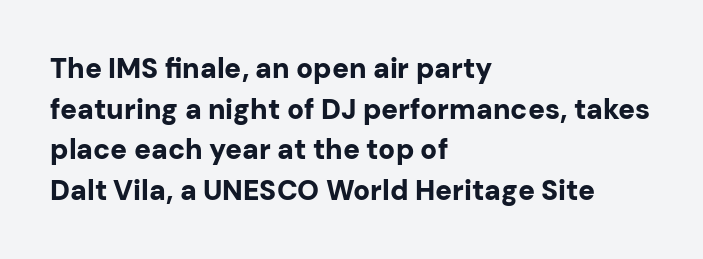
{"serif": "no", "italic": "no", "bold": "yes", "weight": "bold", "width": "normal", "stroke_contrast": "low", "x_height": "medium", "monospaced": "no", "underline": "no", "align": "left", "line_spacing": "normal", "line_spacing_ratio": 1.45, "letter_spacing": "normal", "letter_spacing_em": 0.0, "glyph_px": 28}
